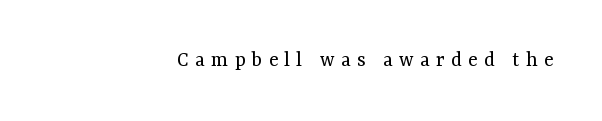
The letters are spread apart with noticeably loose tracking. Notice how the passage keeps a crisp vertical edge on the right only. Stems and bowls with no extra thickness — not bold. The strip under each line holds only bare page. Quick note: not italic, upright.
